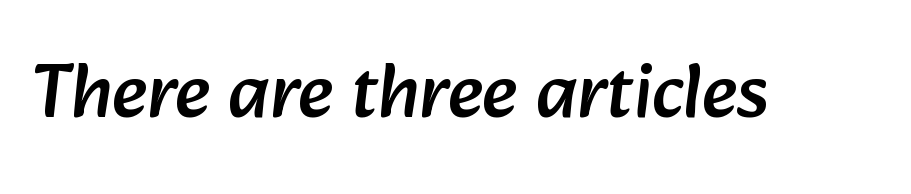
This sample has the flowing, uneven cadence of proportional lettering. The tracking reads as untouched default to a designer's eye. The words here are not underlined. Letterform terminals end flat and unadorned throughout the passage.
